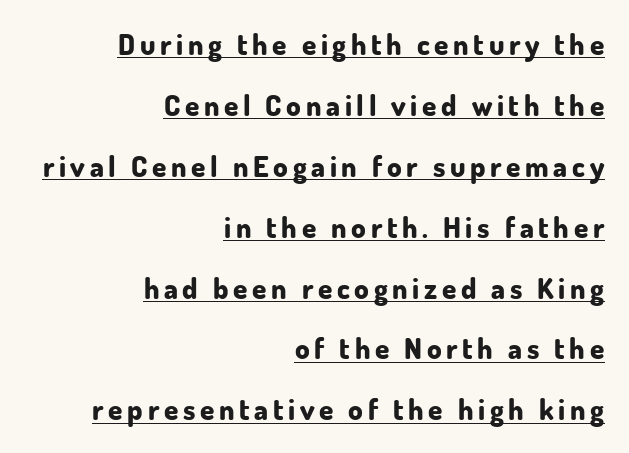
{"serif": "no", "italic": "no", "bold": "yes", "weight": "bold", "width": "normal", "stroke_contrast": "low", "x_height": "small", "monospaced": "no", "underline": "yes", "align": "right", "line_spacing": "loose", "line_spacing_ratio": 2.1, "glyph_px": 29}
